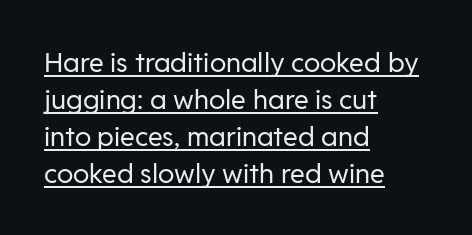
Weight: not bold — regular or lighter. There is no visible air inserted between adjacent glyphs. Typeset ragged right — the left edge is the straight one. This sample carries an underscore along the baseline area.
